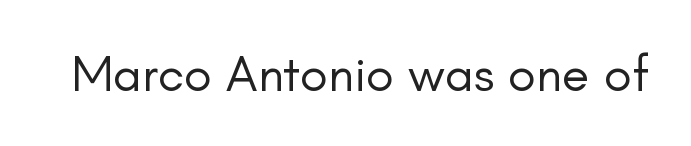
{"serif": "no", "italic": "no", "bold": "no", "weight": "regular", "width": "normal", "stroke_contrast": "low", "x_height": "small", "monospaced": "no", "underline": "no", "letter_spacing": "normal", "letter_spacing_em": 0.0, "glyph_px": 51}
